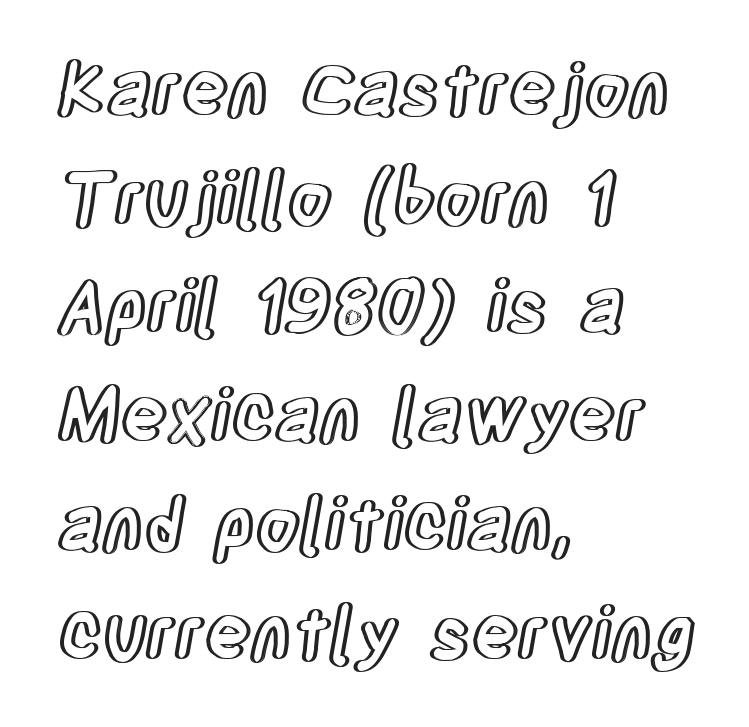
{"width": "condensed", "x_height": "large", "monospaced": "no", "underline": "no", "align": "left", "line_spacing": "normal", "line_spacing_ratio": 1.51, "letter_spacing": "normal", "letter_spacing_em": 0.0, "glyph_px": 72}
